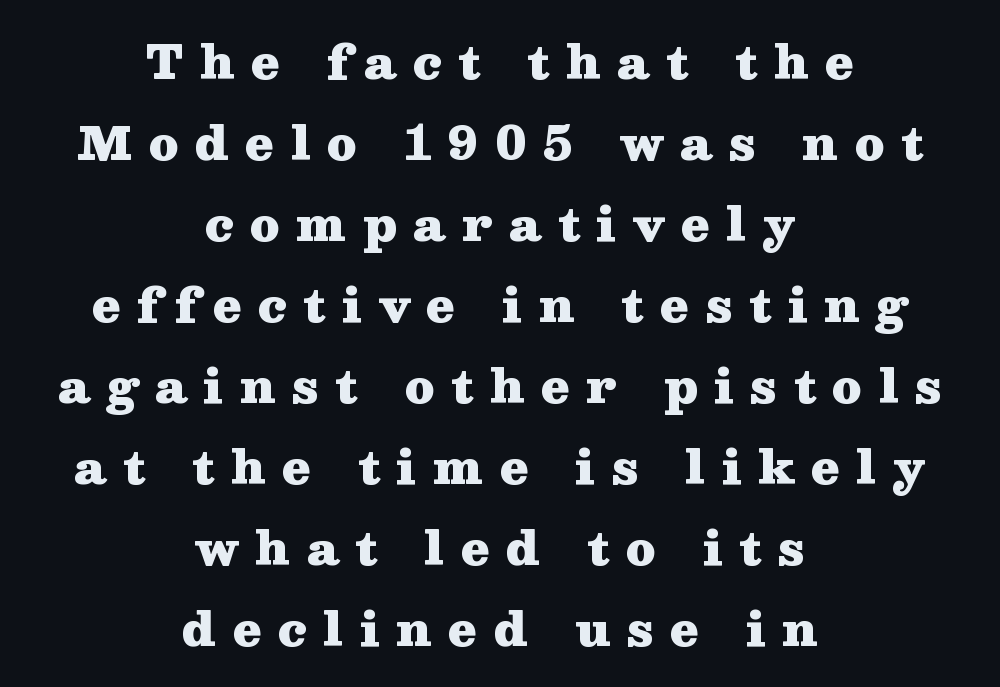
The image shows 46 px heavy, wide serif type, upright; set centered, line spacing 1.76x, unusually wide letter spacing (+0.36 em), not underlined; medium stroke contrast and a medium x-height.
